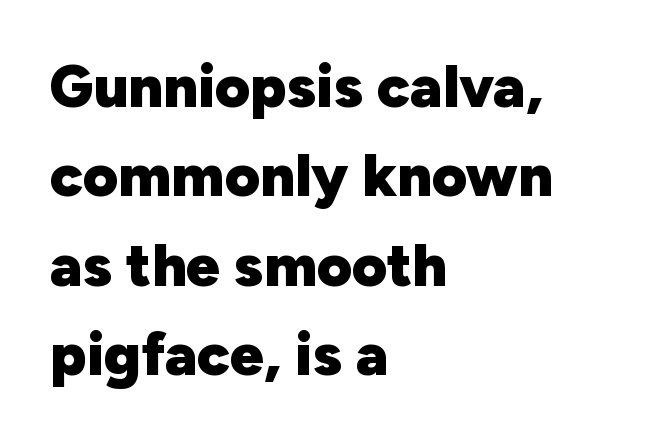
The image shows 60 px heavy sans-serif type, upright; set left-aligned, normal line spacing (1.49x), normal letter spacing, not underlined; low stroke contrast and a medium x-height.
